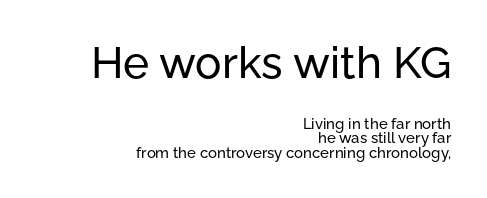
These lines are rendered in a variable-pitch font. The setting favours the right margin, as signatures and pull-quotes sometimes do. Spacing between characters is what you'd get straight out of the box. In terms of letterform style, serifs are entirely absent.
